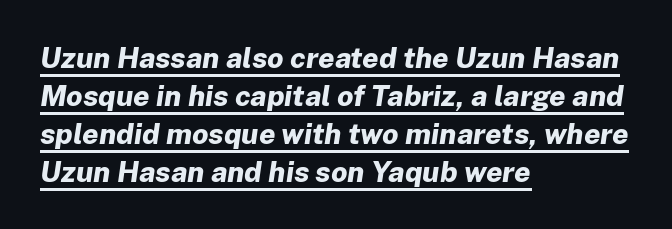
{"italic": "yes", "lean": "right", "slant_degrees": 8, "bold": "yes", "weight": "bold", "width": "normal", "stroke_contrast": "low", "x_height": "medium", "monospaced": "no", "underline": "yes", "align": "left", "line_spacing": "normal", "line_spacing_ratio": 1.31, "letter_spacing": "normal", "letter_spacing_em": 0.0, "glyph_px": 29}
